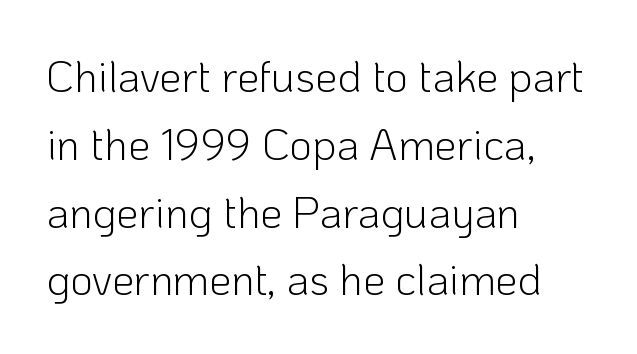
The image shows 44 px light sans-serif type, upright; set left-aligned, normal line spacing (1.54x), normal letter spacing, not underlined; low stroke contrast and a medium x-height.
